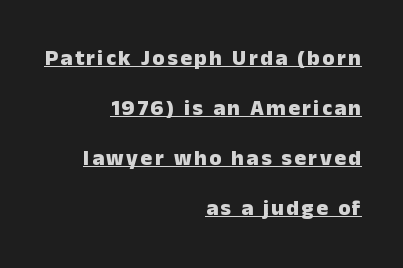
{"italic": "no", "bold": "yes", "underline": "yes", "align": "right", "line_spacing": "loose", "line_spacing_ratio": 2.28, "glyph_px": 22}
